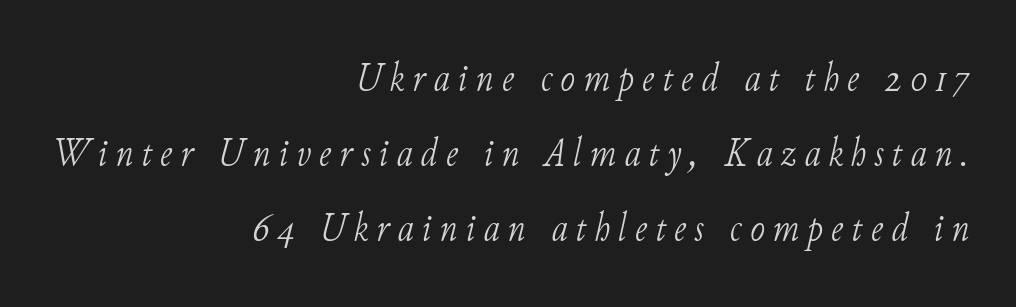
The image shows 40 px light serif type, italic (leaning right); set right-aligned, line spacing 1.88x, unusually wide letter spacing (+0.2 em), not underlined; low stroke contrast and a small x-height.
